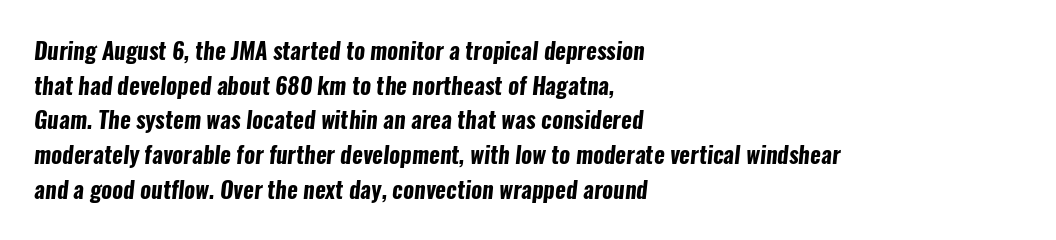
{"bold": "yes", "underline": "no", "align": "left", "line_spacing": "normal", "line_spacing_ratio": 1.51, "letter_spacing": "normal", "letter_spacing_em": 0.0, "glyph_px": 23}
